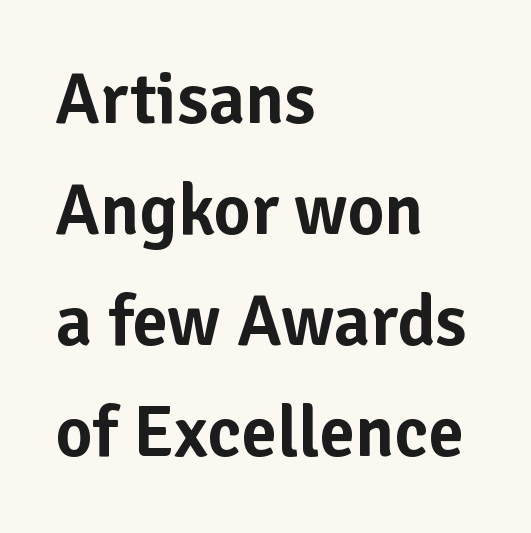
These lines were composed using upright roman letters. A normal amount of white space separates one row of letters from the next. This sample uses plain, unmodified letter spacing. Grotesque or geometric, the face here clearly has no serifs. The setting favours the left margin, as ordinary paragraphs usually do.
